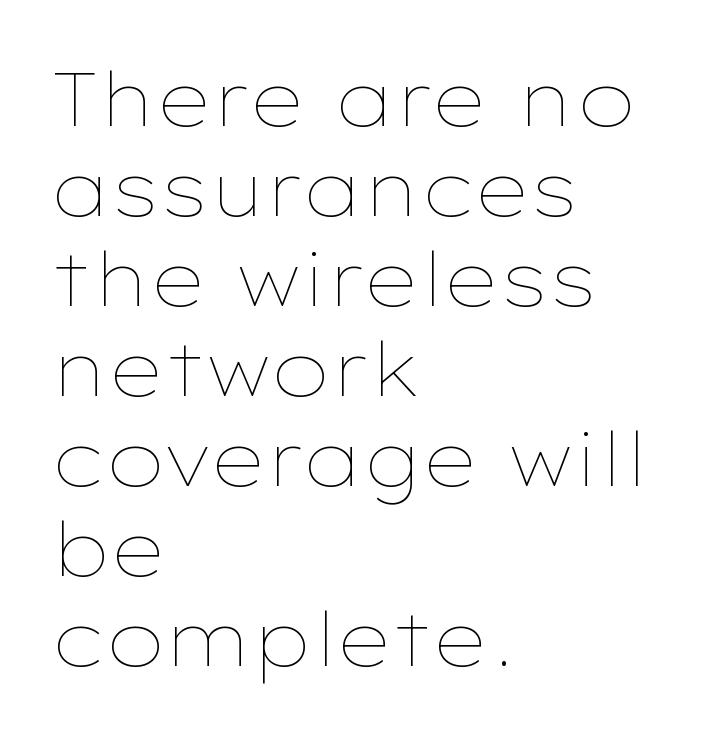
{"italic": "no", "bold": "no", "weight": "thin", "width": "wide", "stroke_contrast": "low", "x_height": "medium", "monospaced": "no", "underline": "no", "align": "left", "line_spacing_ratio": 1.2, "letter_spacing": "normal", "letter_spacing_em": 0.0, "glyph_px": 75}
